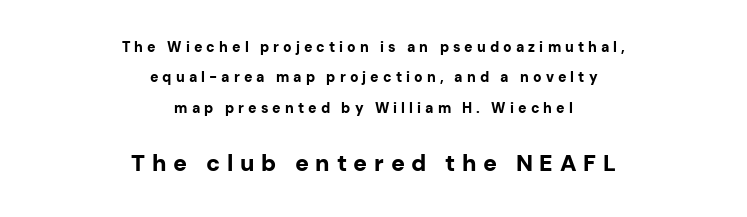
Every letter is thick-stroked: bold, no question. The passage shown begins with its smaller block and ends with its larger one. Characters follow at a spacing far wider than the type designer built in. Rendered with straight, roman letterforms. Loosely led — the rows are spread out.
